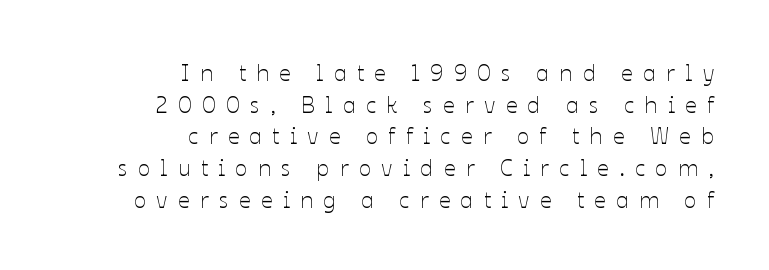
The image shows 23 px text type, upright; set right-aligned, normal line spacing (1.38x), unusually wide letter spacing (+0.45 em), not underlined.
